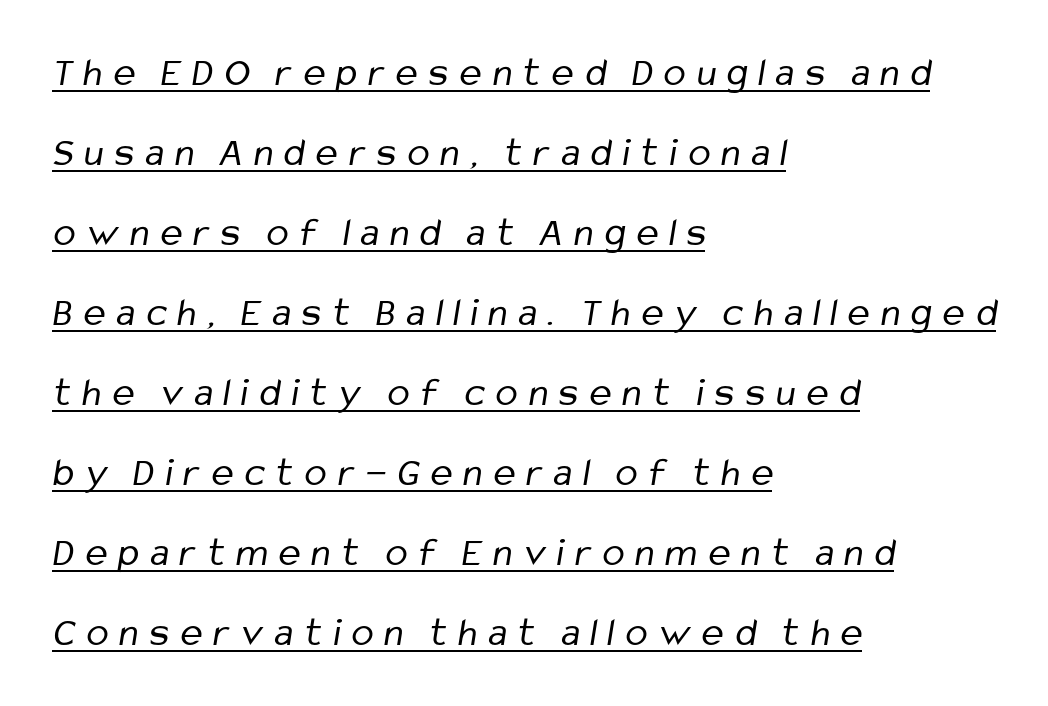
The image shows 41 px regular-weight, condensed sans-serif type; set left-aligned, loose line spacing (1.95x), unusually wide letter spacing (+0.27 em), underlined; low stroke contrast and a medium x-height.
